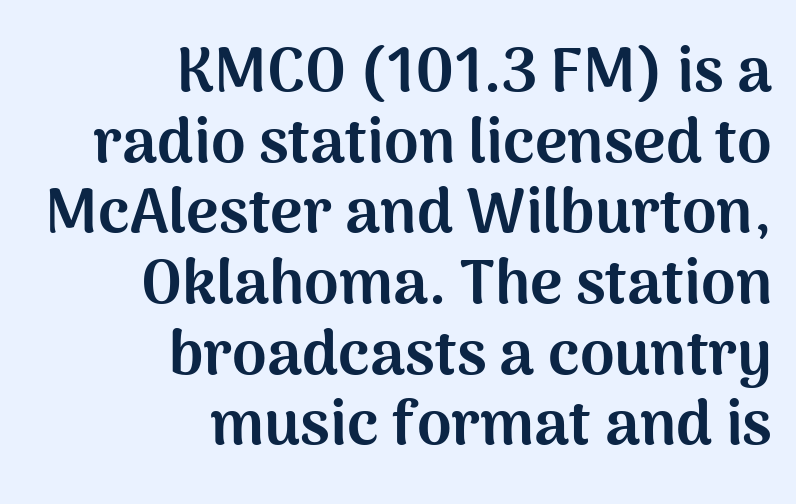
{"serif": "no", "italic": "no", "bold": "yes", "weight": "bold", "width": "normal", "stroke_contrast": "medium", "x_height": "medium", "monospaced": "no", "underline": "no", "align": "right", "line_spacing": "tight", "line_spacing_ratio": 1.14, "letter_spacing": "normal", "letter_spacing_em": 0.0, "glyph_px": 62}
